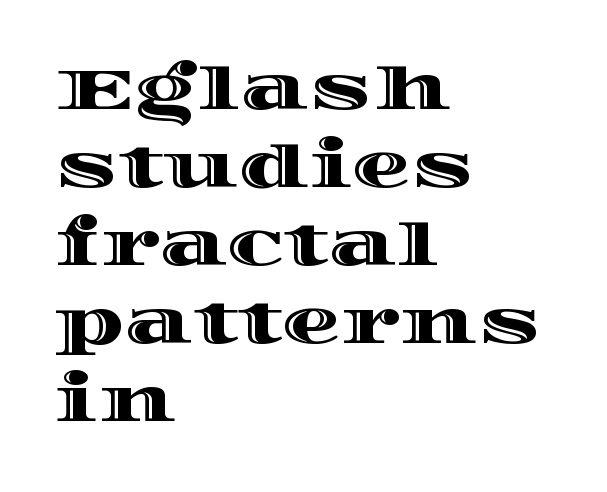
How would I describe the line gaps? Plain and ordinary. The face used here is proportionally spaced, like ordinary book or web type. Every character sits straight up, as roman type does. The area under the type is left untouched.
